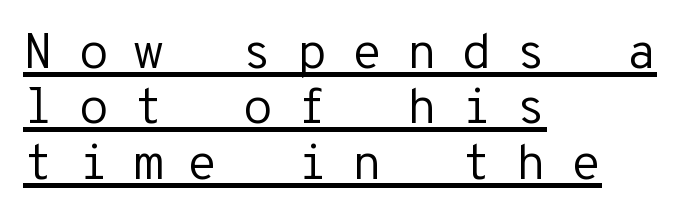
Q: Is the text bold? A: No.
Q: Is the text italic (slanted)? A: No, it is upright.
Q: Is the typeface a serif or a sans-serif typeface? A: Sans-serif.
Q: Is the text underlined? A: Yes.
Q: How is the paragraph aligned? A: Left-aligned.
Q: Is the spacing between letters normal or unusually wide? A: Unusually wide.
Q: Is the spacing between lines tight, normal or loose? A: Tight.
Q: Width (condensed, normal, or wide)? A: Normal.
Q: Stroke contrast? A: Low.
Q: x-height? A: Medium.
Q: Monospaced? A: Yes.
